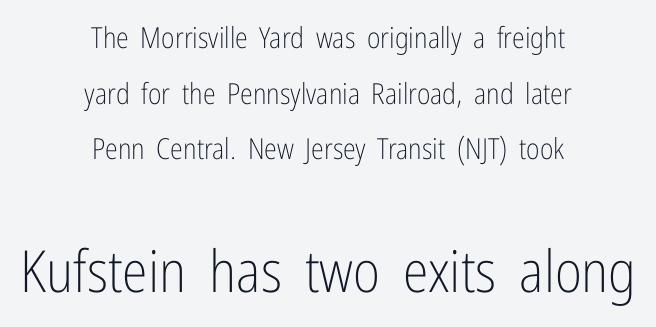
Where is the straight margin? There isn't one; the lines are centered. Nobody drew a line under any word here. Varying glyph widths throughout — classic text-font behaviour. Is there much room between lines? Yes — plenty of vertical air separates them. The lettering holds an erect, upright posture throughout. The designer gave the closing block more size than the opening block.
